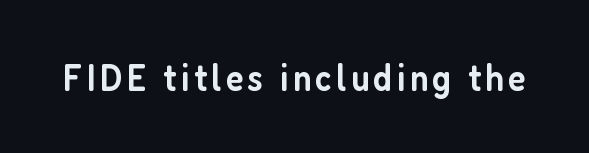
The letters stand straight up with perfectly vertical stems. These lines are composed in type without serifs. Typesetter's note: demi weight, one step under bold. The rendering uses natural spacing where letterforms have individual widths.
